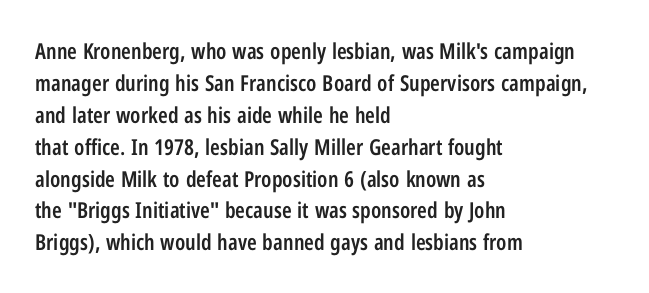
The image shows 22 px text type, upright; set left-aligned, normal line spacing (1.45x), normal letter spacing, not underlined.
